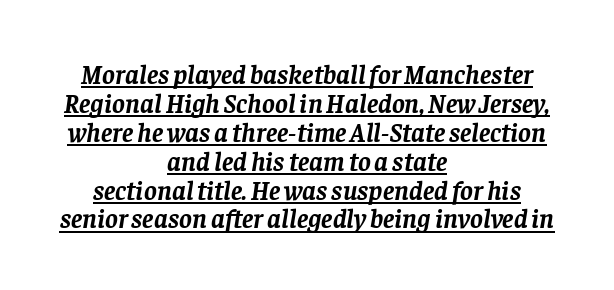
The image shows 27 px bold type, italic (leaning right); set centered, tight line spacing (1.07x), normal letter spacing, underlined.
